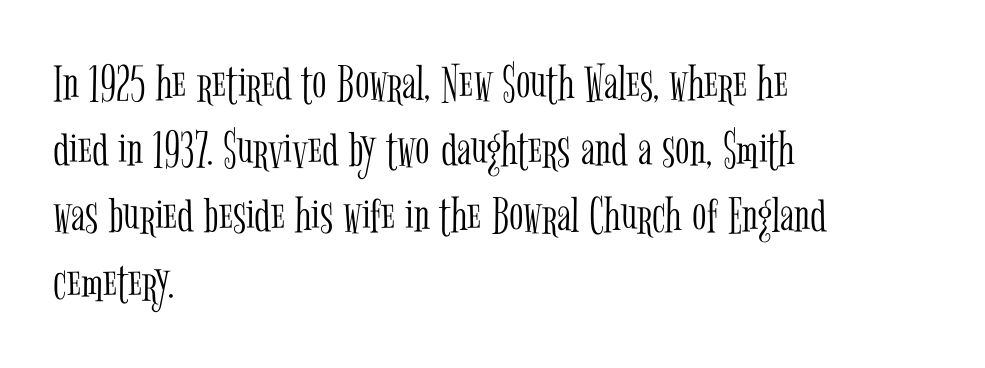
{"serif": "yes", "italic": "no", "bold": "no", "weight": "light", "width": "condensed", "stroke_contrast": "low", "x_height": "medium", "monospaced": "no", "underline": "no", "align": "left", "line_spacing": "normal", "line_spacing_ratio": 1.25, "letter_spacing": "normal", "letter_spacing_em": 0.0, "glyph_px": 53}
